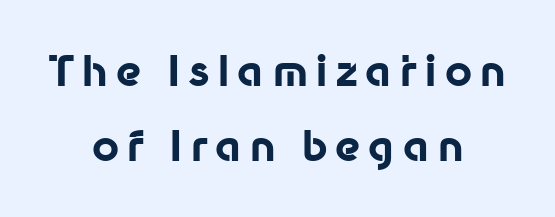
The image shows 42 px bold sans-serif type, upright; set centered, line spacing 1.78x, not underlined; low stroke contrast and a medium x-height.
